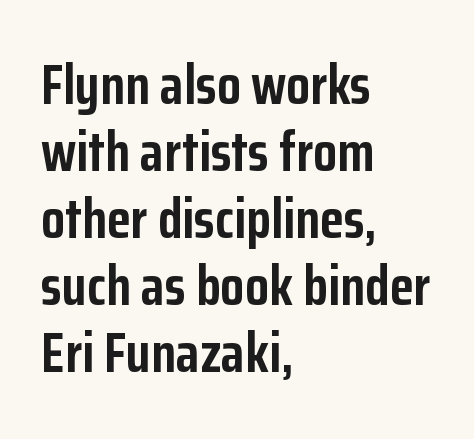
The image shows 55 px semibold, condensed sans-serif type, upright; set left-aligned, line spacing 1.22x, normal letter spacing, not underlined; low stroke contrast and a medium x-height.
